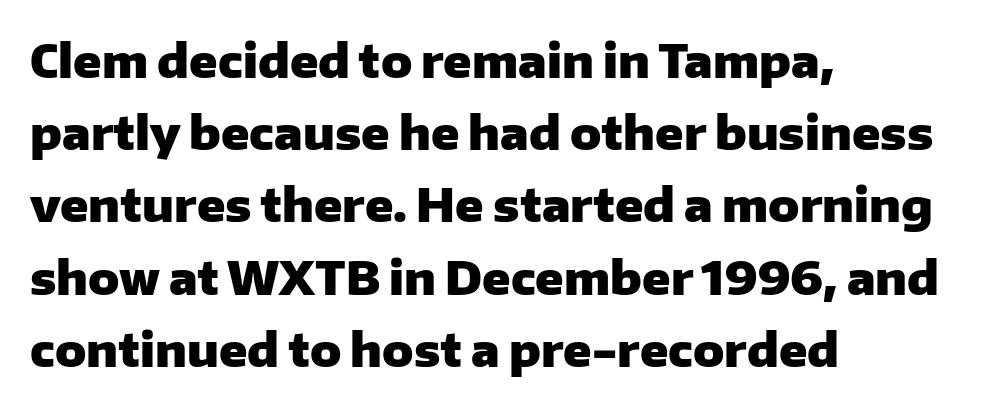
{"serif": "no", "italic": "no", "bold": "yes", "weight": "heavy", "width": "normal", "stroke_contrast": "low", "x_height": "medium", "monospaced": "no", "underline": "no", "align": "left", "line_spacing": "normal", "line_spacing_ratio": 1.57, "letter_spacing": "normal", "letter_spacing_em": 0.0, "glyph_px": 46}
